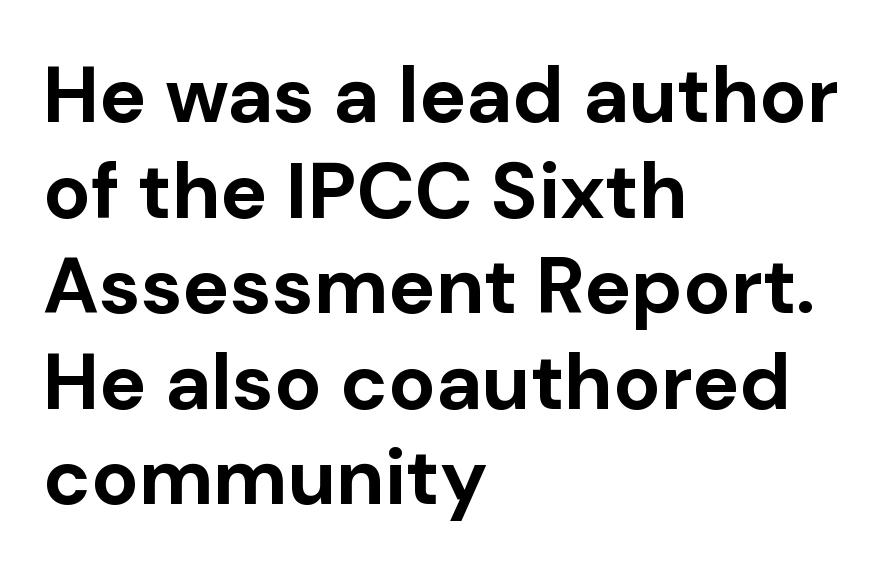
Short note: letters normally spaced. Does the lettering tilt? It doesn't — this is upright. As a designer I'd log this as weight 700, bold. Letterform terminals end flat and unadorned throughout the passage.
